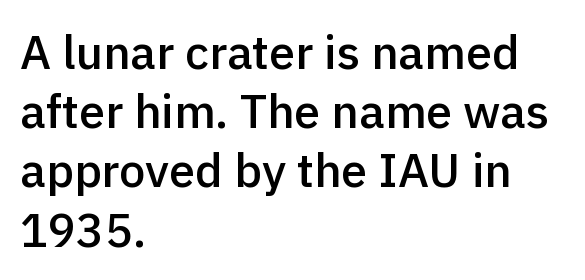
Q: Is the text bold? A: Semi-bold.
Q: Is the text italic (slanted)? A: No, it is upright.
Q: Is the typeface a serif or a sans-serif typeface? A: Sans-serif.
Q: Is the text underlined? A: No.
Q: How is the paragraph aligned? A: Left-aligned.
Q: Is the spacing between letters normal or unusually wide? A: Normal.
Q: Is the spacing between lines tight, normal or loose? A: Normal.
Q: Width (condensed, normal, or wide)? A: Normal.
Q: x-height? A: Medium.
Q: Monospaced? A: No.
